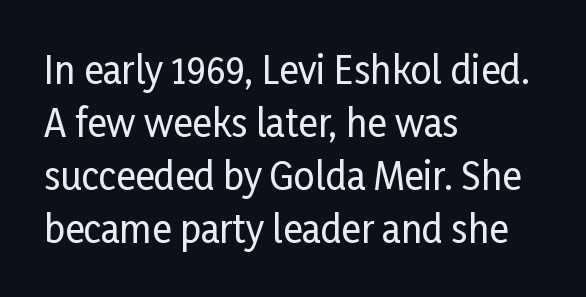
Q: Is the text italic (slanted)? A: No, it is upright.
Q: Is the typeface a serif or a sans-serif typeface? A: Sans-serif.
Q: Is the text underlined? A: No.
Q: How is the paragraph aligned? A: Left-aligned.
Q: Is the spacing between letters normal or unusually wide? A: Normal.
Q: Is the spacing between lines tight, normal or loose? A: Normal.
Q: Width (condensed, normal, or wide)? A: Condensed.
Q: Stroke contrast? A: Low.
Q: x-height? A: Medium.
Q: Monospaced? A: No.
